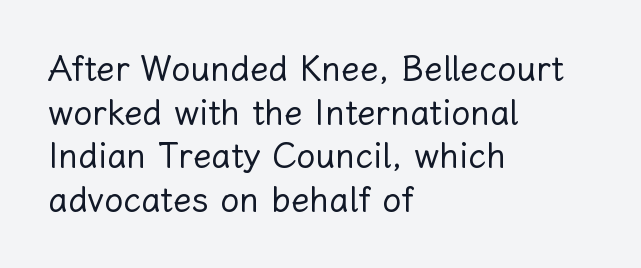
Q: Is the text bold? A: No.
Q: Is the text italic (slanted)? A: No, it is upright.
Q: Is the text underlined? A: No.
Q: How is the paragraph aligned? A: Left-aligned.
Q: Is the spacing between letters normal or unusually wide? A: Normal.
Q: Is the spacing between lines tight, normal or loose? A: Normal.
Q: Width (condensed, normal, or wide)? A: Normal.
Q: Stroke contrast? A: Low.
Q: x-height? A: Medium.
Q: Monospaced? A: No.
